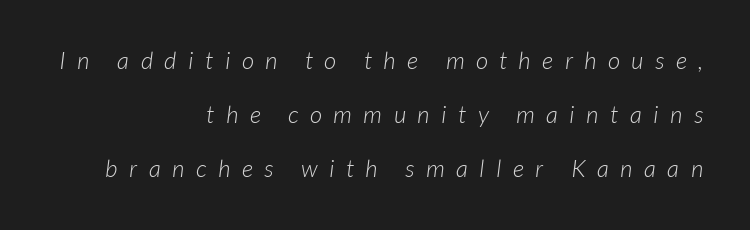
Leading: increased. Letters rest on an invisible, unmarked baseline. Look at the tracking — it's clearly loosened, letters drifting apart. Notice how the passage keeps a crisp vertical edge on the right only. Stem width sits at or under what a default text font uses.
